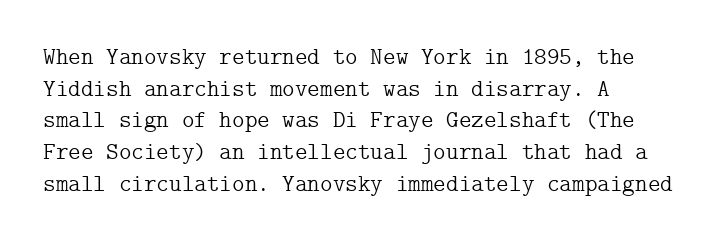
Q: Is the text bold? A: No.
Q: Is the text italic (slanted)? A: No, it is upright.
Q: Is the text underlined? A: No.
Q: How is the paragraph aligned? A: Left-aligned.
Q: Is the spacing between letters normal or unusually wide? A: Normal.
Q: Is the spacing between lines tight, normal or loose? A: Normal.
